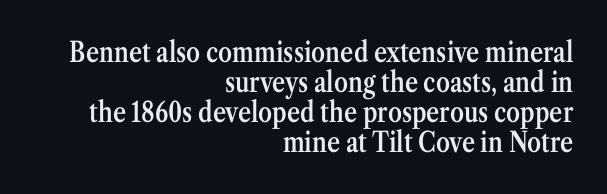
Q: Is the text bold? A: Semi-bold.
Q: Is the text italic (slanted)? A: No, it is upright.
Q: Is the typeface a serif or a sans-serif typeface? A: Serif.
Q: Is the text underlined? A: No.
Q: How is the paragraph aligned? A: Right-aligned.
Q: Is the spacing between letters normal or unusually wide? A: Normal.
Q: Is the spacing between lines tight, normal or loose? A: Tight.
Q: Width (condensed, normal, or wide)? A: Condensed.
Q: Stroke contrast? A: Medium.
Q: x-height? A: Medium.
Q: Monospaced? A: No.
